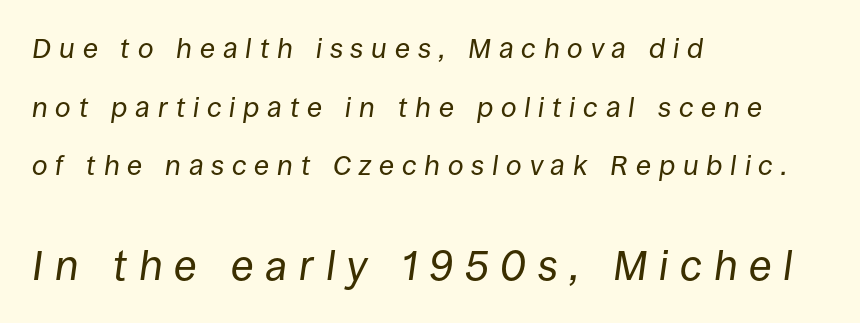
{"italic": "yes", "lean": "right", "slant_degrees": 8, "bold": "no", "weight": "regular", "width": "normal", "stroke_contrast": "low", "x_height": "large", "monospaced": "no", "underline": "no", "align": "left", "line_spacing": "loose", "line_spacing_ratio": 2.09, "letter_spacing": "wide", "letter_spacing_em": 0.28, "larger_block": "second", "size_ratio": 1.5, "glyph_px": 42}
